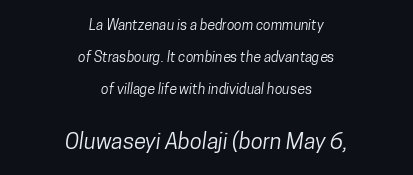
{"underline": "no", "align": "center", "line_spacing": "loose", "line_spacing_ratio": 2.28, "letter_spacing": "normal", "letter_spacing_em": 0.0, "larger_block": "second", "size_ratio": 1.57, "glyph_px": 22}
